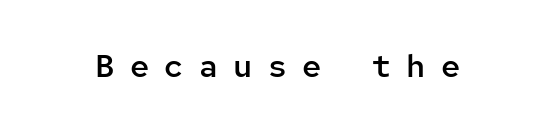
{"serif": "no", "italic": "no", "bold": "semi", "weight": "semibold", "width": "normal", "stroke_contrast": "low", "x_height": "medium", "monospaced": "yes", "underline": "no", "letter_spacing": "wide", "letter_spacing_em": 0.48, "glyph_px": 32}
